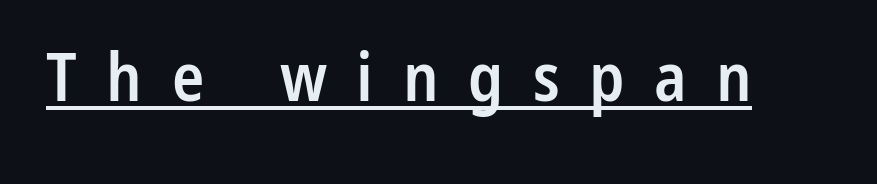
The image shows 67 px semibold, condensed sans-serif type, upright; set unusually wide letter spacing (+0.44 em), underlined; low stroke contrast and a medium x-height.
